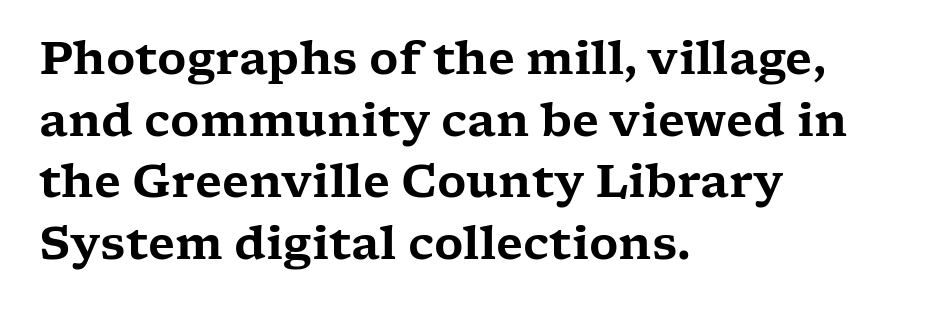
The image shows 45 px wide serif type, upright; set left-aligned, normal line spacing (1.37x), normal letter spacing, not underlined; low stroke contrast and a medium x-height.
